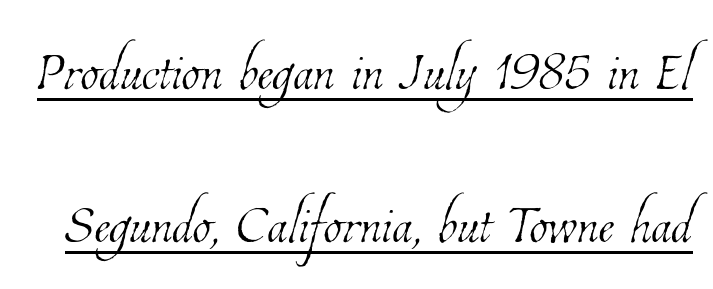
Q: Is the text bold? A: No.
Q: Is the text underlined? A: Yes.
Q: Is the spacing between letters normal or unusually wide? A: Normal.
Q: Is the spacing between lines tight, normal or loose? A: Loose.
Q: Width (condensed, normal, or wide)? A: Condensed.
Q: Stroke contrast? A: Low.
Q: x-height? A: Medium.
Q: Monospaced? A: No.
